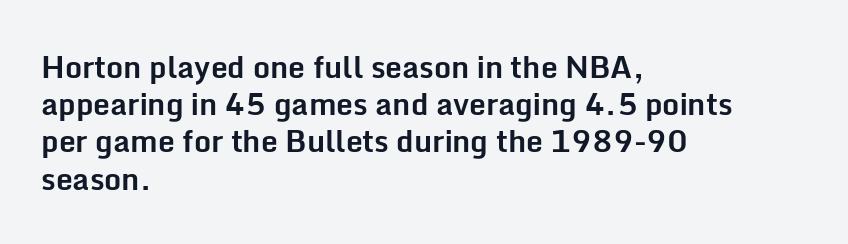
{"serif": "no", "italic": "no", "bold": "yes", "weight": "bold", "width": "normal", "stroke_contrast": "low", "x_height": "medium", "monospaced": "no", "underline": "no", "align": "left", "line_spacing_ratio": 1.24, "letter_spacing": "normal", "letter_spacing_em": 0.0, "glyph_px": 30}
